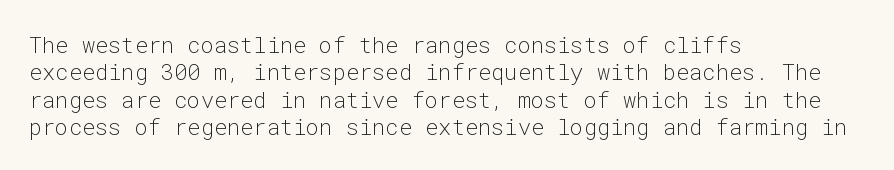
Rendered with straight, roman letterforms. Weight: not bold — regular or lighter. Words appear dense and cohesive because spacing is normal. Horizontal alignment here is leftward, the default for most running prose. A clean baseline with only descenders dipping below it.
